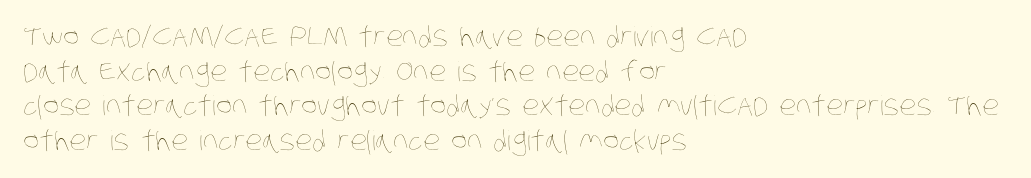
The image shows 27 px text type; set left-aligned, normal line spacing (1.28x), normal letter spacing, not underlined.
